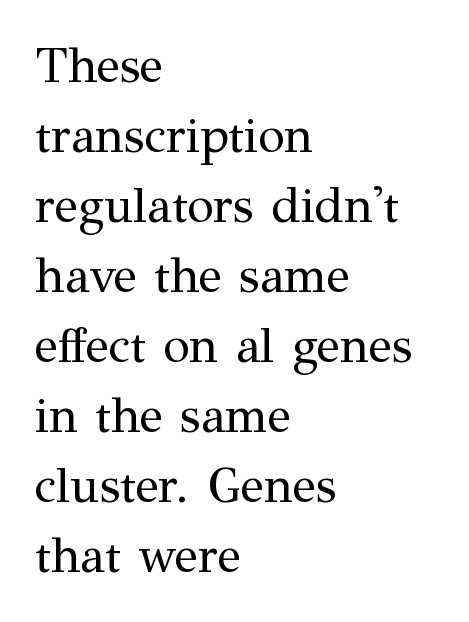
Q: Is the text bold? A: No.
Q: Is the text italic (slanted)? A: No, it is upright.
Q: Is the typeface a serif or a sans-serif typeface? A: Serif.
Q: Is the text underlined? A: No.
Q: How is the paragraph aligned? A: Left-aligned.
Q: Is the spacing between letters normal or unusually wide? A: Normal.
Q: Is the spacing between lines tight, normal or loose? A: Normal.
Q: Width (condensed, normal, or wide)? A: Normal.
Q: Stroke contrast? A: Medium.
Q: x-height? A: Medium.
Q: Monospaced? A: No.
